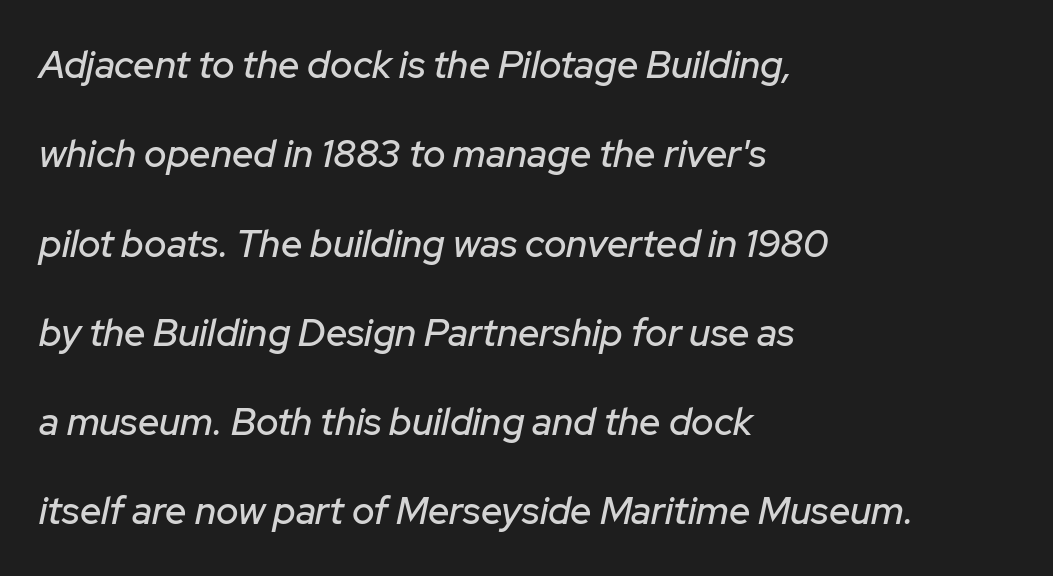
{"italic": "yes", "lean": "right", "slant_degrees": 12, "width": "normal", "stroke_contrast": "low", "x_height": "medium", "monospaced": "no", "underline": "no", "align": "left", "line_spacing": "loose", "line_spacing_ratio": 2.35, "letter_spacing": "normal", "letter_spacing_em": 0.0, "glyph_px": 38}
